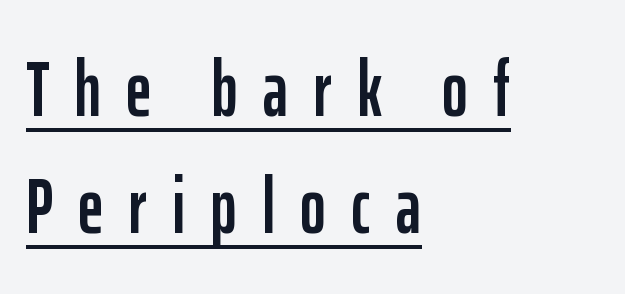
Q: Is the text italic (slanted)? A: No, it is upright.
Q: Is the typeface a serif or a sans-serif typeface? A: Sans-serif.
Q: Is the text underlined? A: Yes.
Q: How is the paragraph aligned? A: Left-aligned.
Q: Is the spacing between letters normal or unusually wide? A: Unusually wide.
Q: Is the spacing between lines tight, normal or loose? A: Normal.
Q: Width (condensed, normal, or wide)? A: Condensed.
Q: Stroke contrast? A: Low.
Q: x-height? A: Medium.
Q: Monospaced? A: No.
